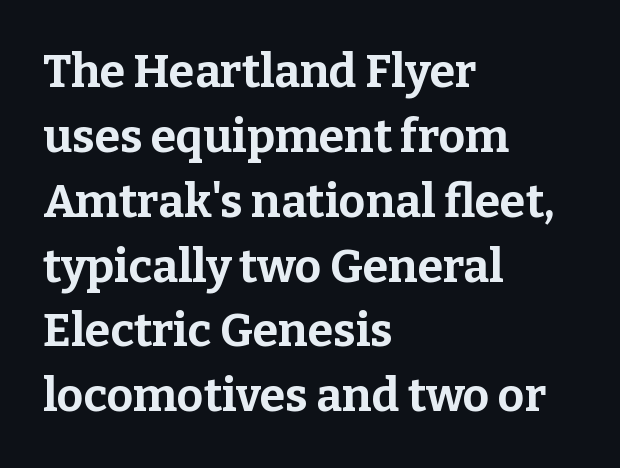
The image shows 46 px bold serif type, upright; set left-aligned, normal line spacing (1.41x), normal letter spacing, not underlined; low stroke contrast and a medium x-height.
